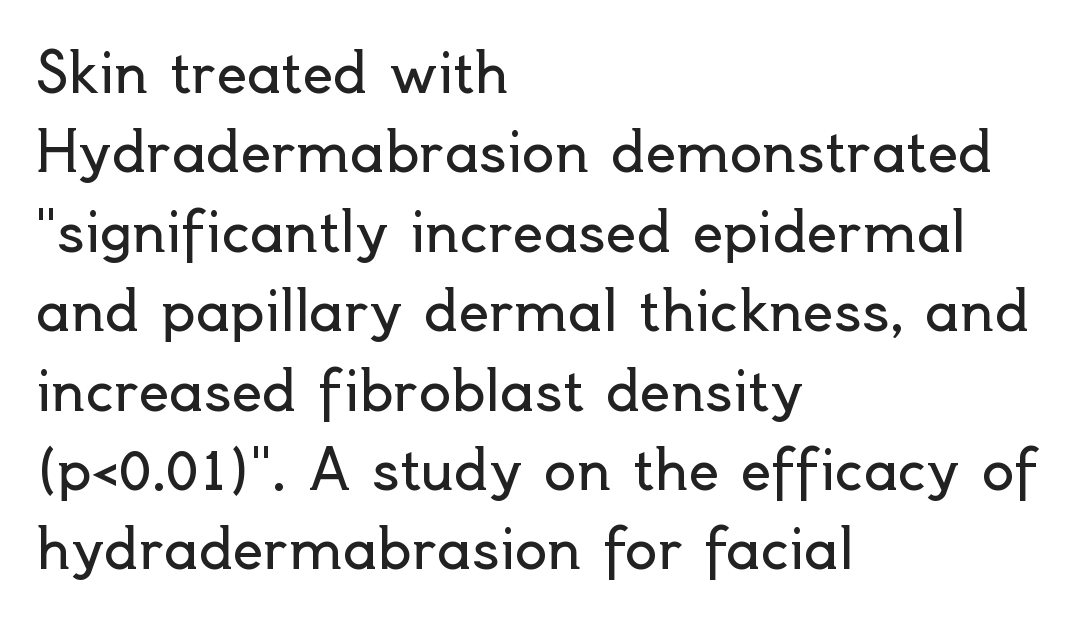
{"serif": "no", "italic": "no", "bold": "no", "weight": "regular", "width": "normal", "x_height": "small", "monospaced": "no", "underline": "no", "align": "left", "line_spacing": "normal", "line_spacing_ratio": 1.47, "letter_spacing": "normal", "letter_spacing_em": 0.0, "glyph_px": 54}
